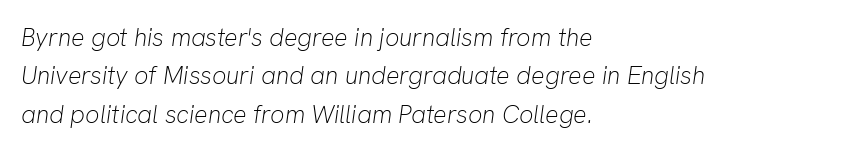
{"italic": "yes", "lean": "right", "slant_degrees": 8, "bold": "no", "underline": "no", "align": "left", "line_spacing": "normal", "line_spacing_ratio": 1.54, "letter_spacing": "normal", "letter_spacing_em": 0.0, "glyph_px": 25}
